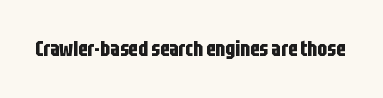
Q: Is the text bold? A: Yes.
Q: Is the text italic (slanted)? A: No, it is upright.
Q: Is the text underlined? A: No.
Q: Is the spacing between letters normal or unusually wide? A: Normal.
